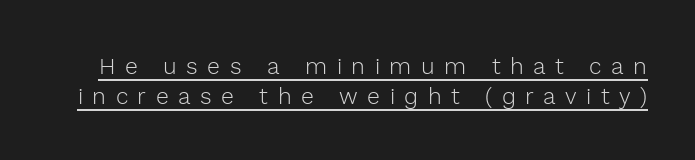
Q: Is the text bold? A: No.
Q: Is the text italic (slanted)? A: No, it is upright.
Q: Is the text underlined? A: Yes.
Q: Is the spacing between letters normal or unusually wide? A: Unusually wide.
Q: Is the spacing between lines tight, normal or loose? A: Normal.
